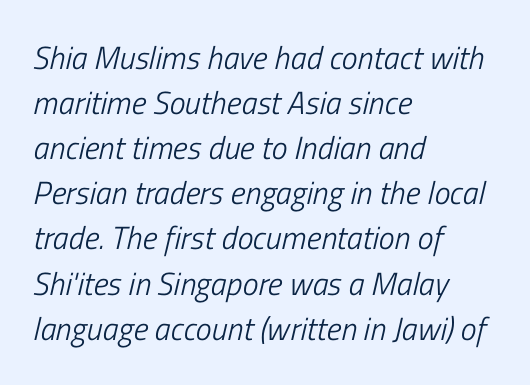
{"italic": "yes", "lean": "right", "slant_degrees": 13, "bold": "no", "weight": "light", "width": "condensed", "stroke_contrast": "low", "x_height": "medium", "monospaced": "no", "underline": "no", "align": "left", "line_spacing": "normal", "line_spacing_ratio": 1.41, "letter_spacing": "normal", "letter_spacing_em": 0.0, "glyph_px": 32}
